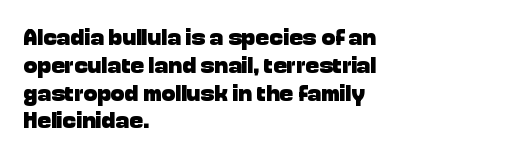
Q: Is the text bold? A: Yes.
Q: Is the text italic (slanted)? A: No, it is upright.
Q: Is the text underlined? A: No.
Q: How is the paragraph aligned? A: Left-aligned.
Q: Is the spacing between letters normal or unusually wide? A: Normal.
